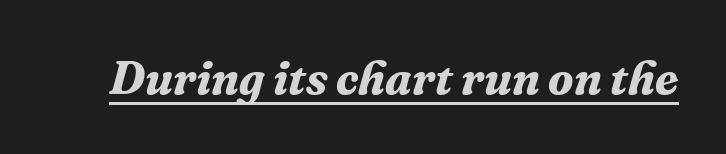
This is heavy type, rendered in bold. You can see a thin bar hugging the bottom of the glyphs. The letters advance in unequal steps, a hallmark of proportional type. In terms of letterform style, serifs are clearly present.
